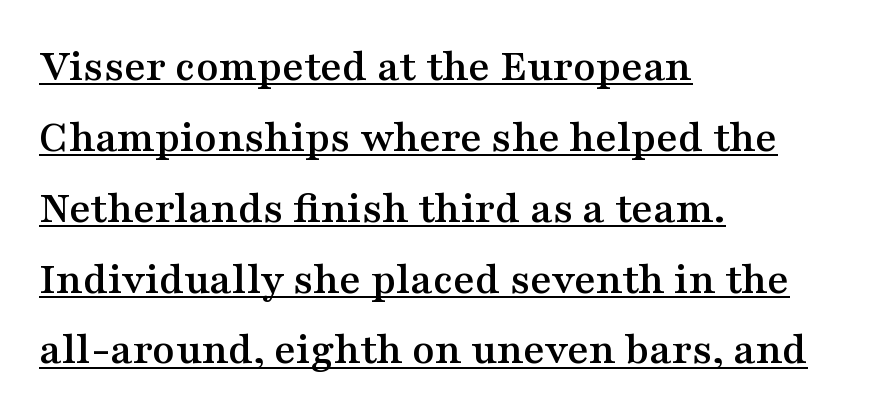
Q: Is the text italic (slanted)? A: No, it is upright.
Q: Is the typeface a serif or a sans-serif typeface? A: Serif.
Q: Is the text underlined? A: Yes.
Q: How is the paragraph aligned? A: Left-aligned.
Q: Is the spacing between letters normal or unusually wide? A: Normal.
Q: Is the spacing between lines tight, normal or loose? A: Normal.
Q: Width (condensed, normal, or wide)? A: Wide.
Q: Stroke contrast? A: Medium.
Q: x-height? A: Medium.
Q: Monospaced? A: No.
